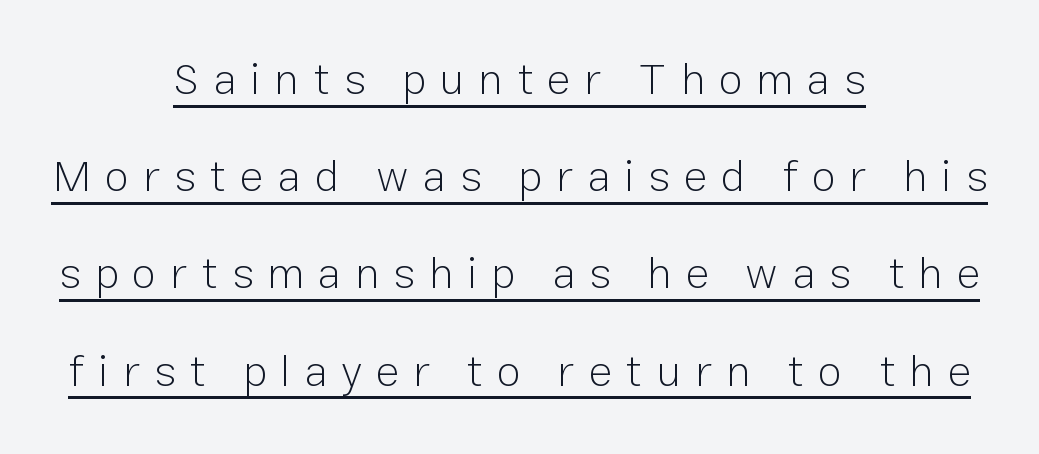
{"serif": "no", "italic": "no", "bold": "no", "weight": "light", "width": "normal", "stroke_contrast": "low", "x_height": "medium", "monospaced": "no", "underline": "yes", "align": "center", "line_spacing": "loose", "line_spacing_ratio": 2.21, "letter_spacing": "wide", "letter_spacing_em": 0.32, "glyph_px": 44}
